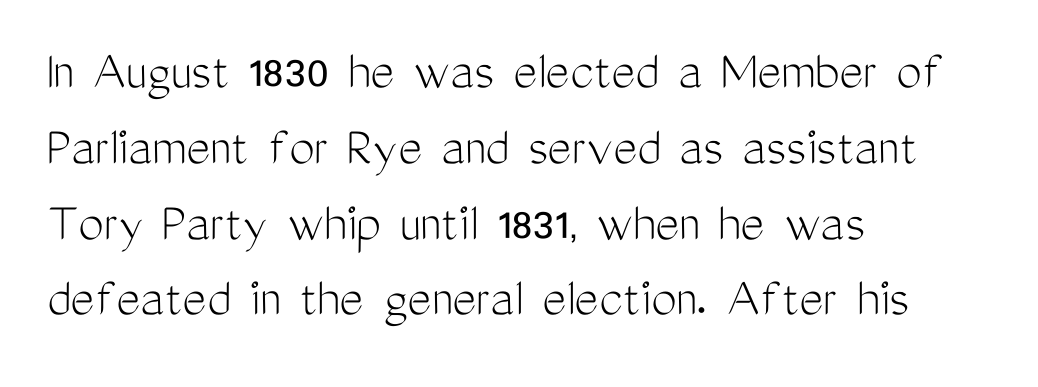
Counters stay open thanks to moderate or lighter strokes. The rendering shows plain stroke endings on the letterforms — a sans-serif design. Descenders hang freely into open space. Characters follow at the spacing the type designer built in. The line-height multiplier appears to be the usual default. This sample uses an upright cut, with every glyph sitting square on the baseline.
